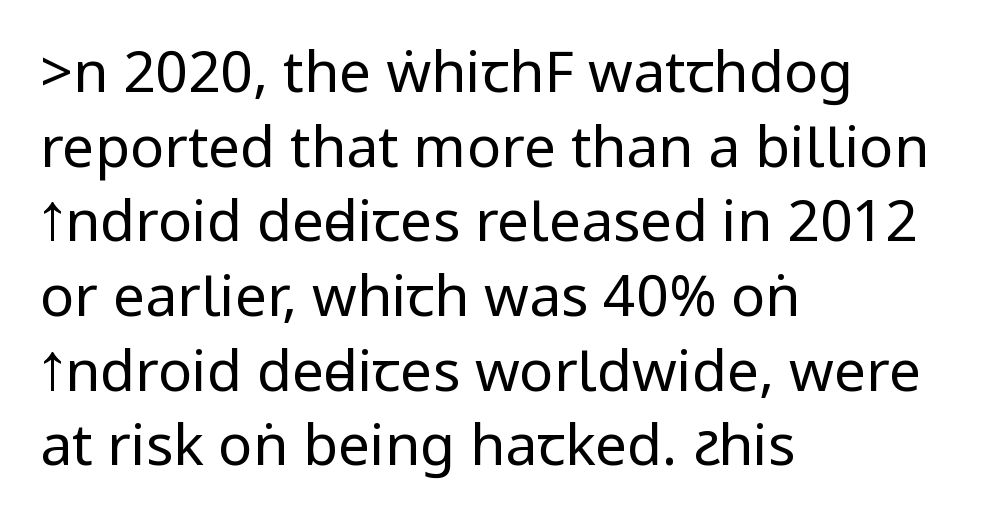
{"serif": "no", "italic": "no", "bold": "no", "weight": "regular", "width": "condensed", "stroke_contrast": "low", "underline": "no", "align": "left", "line_spacing": "normal", "line_spacing_ratio": 1.31, "letter_spacing": "normal", "letter_spacing_em": 0.0, "glyph_px": 57}
